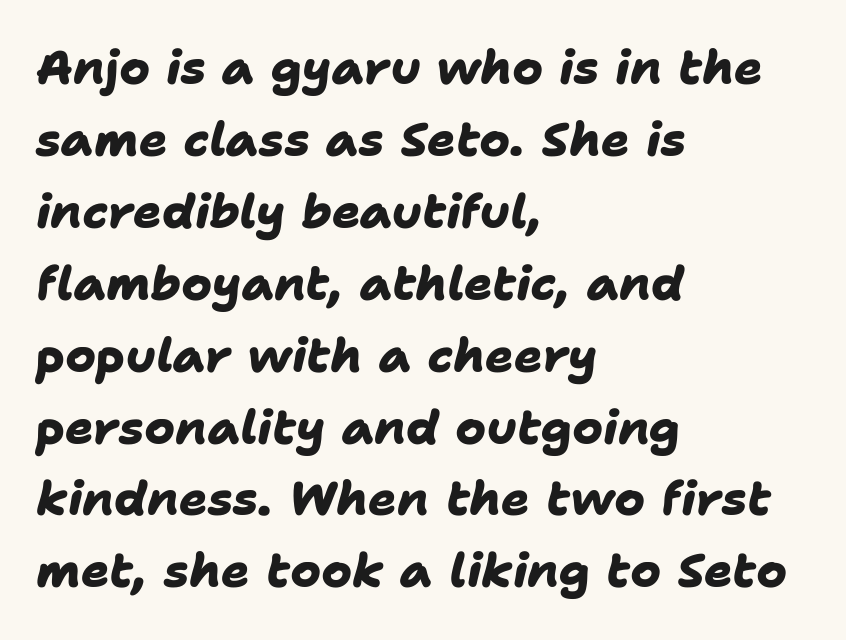
The image shows 47 px heavy sans-serif type; set left-aligned, normal line spacing (1.53x), normal letter spacing, not underlined; low stroke contrast and a medium x-height.
